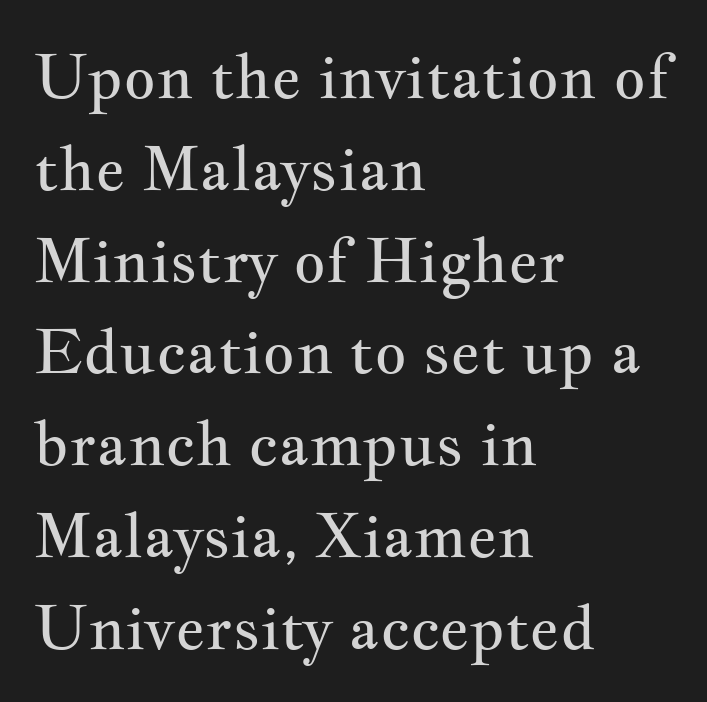
This sample keeps an unexceptional amount of space between lines. The font sits on the lighter half of the weight spectrum, regular included. No word sits above an underline. Caption: standard tracking, unaltered. I'd call this a serif setting — the letters wear small feet. These lines are set flush left with a ragged right edge.
